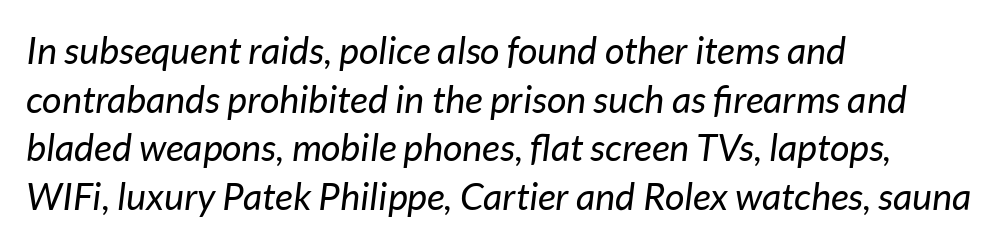
{"italic": "yes", "lean": "right", "slant_degrees": 7, "bold": "no", "weight": "regular", "width": "normal", "stroke_contrast": "low", "x_height": "medium", "monospaced": "no", "underline": "no", "align": "left", "line_spacing": "normal", "line_spacing_ratio": 1.28, "letter_spacing": "normal", "letter_spacing_em": 0.0, "glyph_px": 38}
